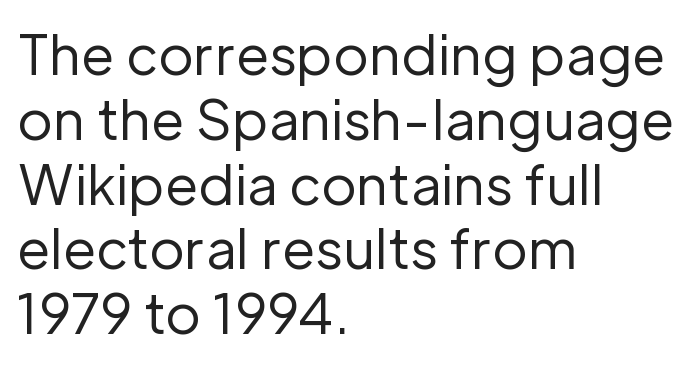
Do the letters lean? They stand straight. Unlike a traditional serif, this face leaves its strokes unadorned. Lines of text with bare space underneath. Tracking value appears to be zero — textbook default spacing.
